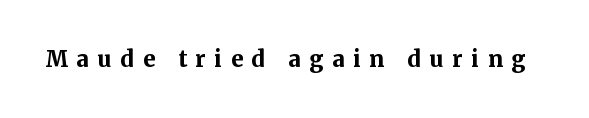
Unmarked baselines from the first word to the last. Does the weight exceed regular? Yes, all the way to bold. Vertical strokes here are truly vertical. Is the letter spacing exaggerated? Yes — the characters are pushed far apart.
